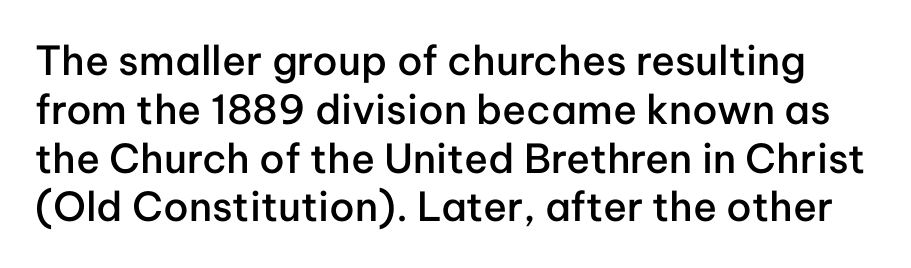
The image shows 40 px semibold sans-serif type, upright; set line spacing 1.22x, normal letter spacing, not underlined; low stroke contrast and a medium x-height.
